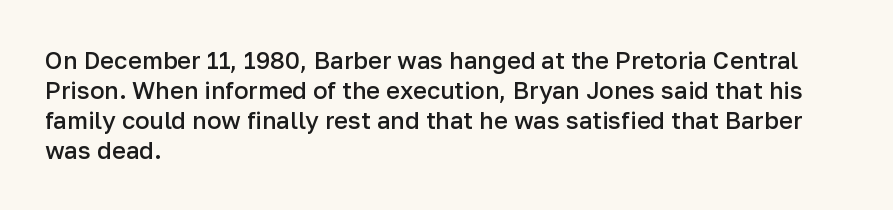
The image shows 24 px text type, upright; set left-aligned, normal line spacing (1.25x), normal letter spacing, not underlined.
